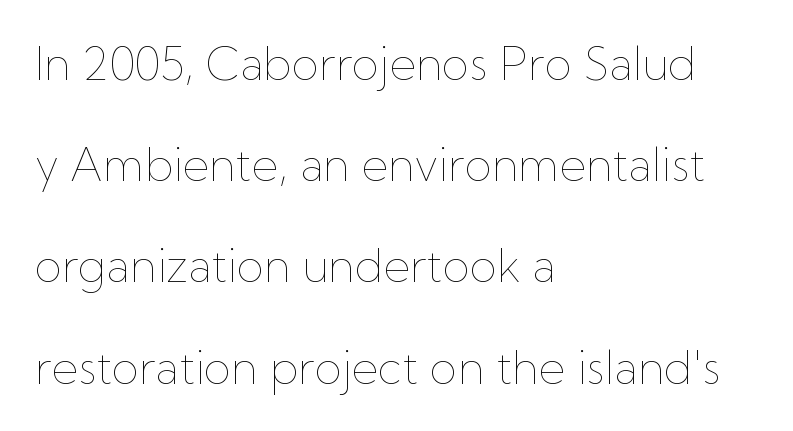
{"italic": "no", "bold": "no", "weight": "thin", "width": "normal", "stroke_contrast": "low", "x_height": "medium", "monospaced": "no", "underline": "no", "align": "left", "line_spacing": "loose", "line_spacing_ratio": 2.25, "letter_spacing": "normal", "letter_spacing_em": 0.0, "glyph_px": 45}
